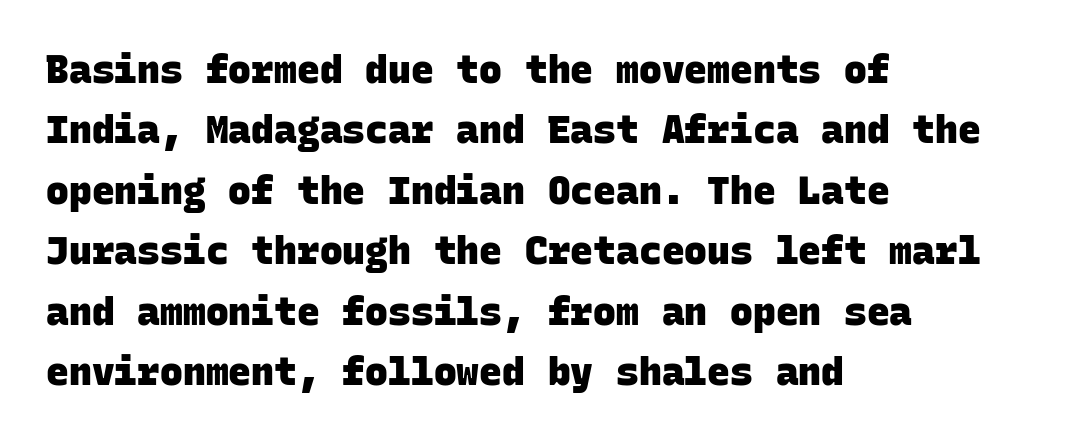
{"serif": "no", "bold": "yes", "weight": "heavy", "width": "normal", "stroke_contrast": "low", "x_height": "large", "monospaced": "yes", "underline": "no", "align": "left", "line_spacing": "normal", "line_spacing_ratio": 1.59, "letter_spacing": "normal", "letter_spacing_em": 0.0, "glyph_px": 38}
